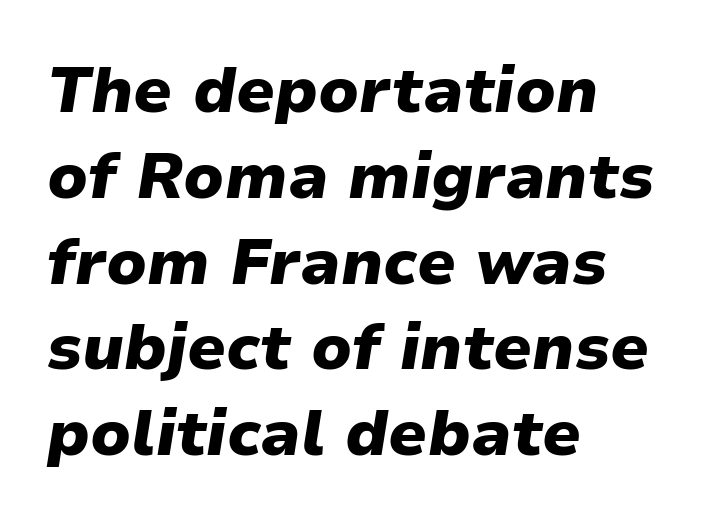
Q: Is the text bold? A: Yes.
Q: Is the text italic (slanted)? A: Yes, it leans right by about 9 degrees.
Q: Is the text underlined? A: No.
Q: How is the paragraph aligned? A: Left-aligned.
Q: Is the spacing between letters normal or unusually wide? A: Normal.
Q: Is the spacing between lines tight, normal or loose? A: Normal.
Q: Width (condensed, normal, or wide)? A: Normal.
Q: Stroke contrast? A: Low.
Q: x-height? A: Medium.
Q: Monospaced? A: No.
